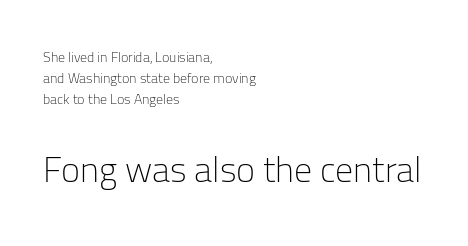
Regarding leading, the lines here are spaced in the standard way. In CSS terms this would be text-align: left. The letterforms sit shoulder to shoulder at normal distance. The face used here appears at its bigger size in the lower chunk. Unlike italic type, these characters show no tilt at all.
